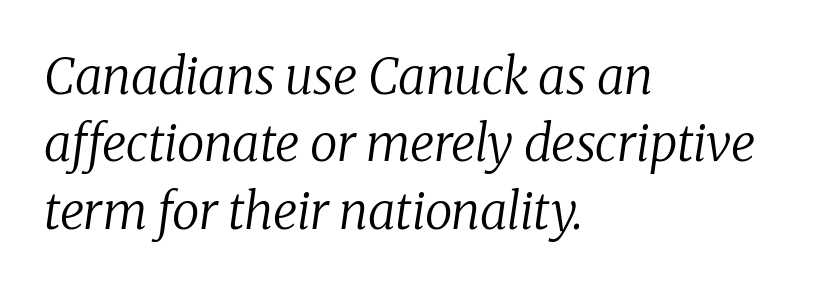
Q: Is the text bold? A: No.
Q: Is the text italic (slanted)? A: Yes, it leans right by about 8 degrees.
Q: Is the typeface a serif or a sans-serif typeface? A: Serif.
Q: Is the text underlined? A: No.
Q: How is the paragraph aligned? A: Left-aligned.
Q: Is the spacing between letters normal or unusually wide? A: Normal.
Q: Is the spacing between lines tight, normal or loose? A: Normal.
Q: Width (condensed, normal, or wide)? A: Normal.
Q: Stroke contrast? A: Low.
Q: x-height? A: Medium.
Q: Monospaced? A: No.
